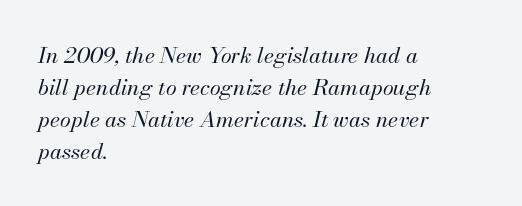
Q: Is the text bold? A: No.
Q: Is the text italic (slanted)? A: Yes, it leans right by about 13 degrees.
Q: Is the text underlined? A: No.
Q: How is the paragraph aligned? A: Left-aligned.
Q: Is the spacing between letters normal or unusually wide? A: Normal.
Q: Is the spacing between lines tight, normal or loose? A: Normal.
